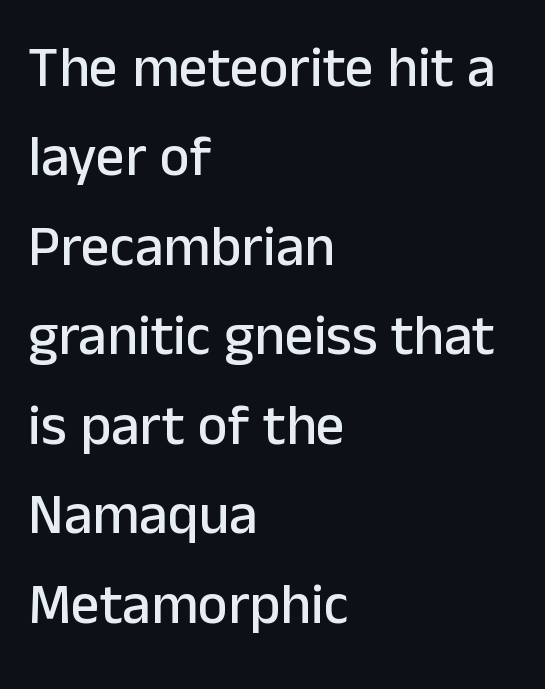
Q: Is the text italic (slanted)? A: No, it is upright.
Q: Is the typeface a serif or a sans-serif typeface? A: Sans-serif.
Q: Is the text underlined? A: No.
Q: How is the paragraph aligned? A: Left-aligned.
Q: Is the spacing between letters normal or unusually wide? A: Normal.
Q: Is the spacing between lines tight, normal or loose? A: Normal.
Q: Width (condensed, normal, or wide)? A: Normal.
Q: Stroke contrast? A: Low.
Q: x-height? A: Medium.
Q: Monospaced? A: No.
